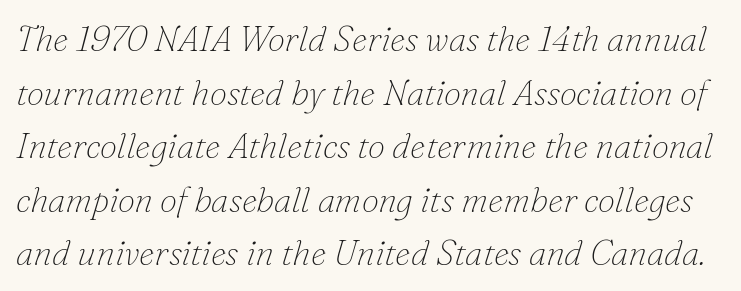
The image shows 35 px thin serif type, italic (leaning right); set normal line spacing (1.53x), normal letter spacing, not underlined; low stroke contrast and a small x-height.
